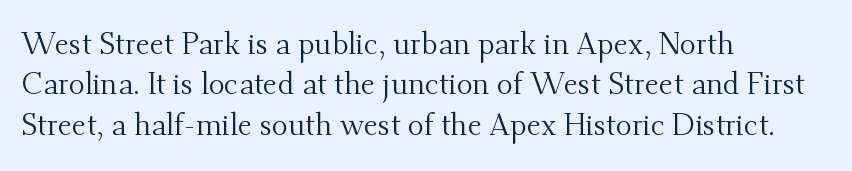
{"serif": "yes", "italic": "no", "bold": "no", "weight": "regular", "width": "normal", "stroke_contrast": "medium", "x_height": "small", "monospaced": "no", "underline": "no", "align": "left", "line_spacing": "normal", "line_spacing_ratio": 1.35, "letter_spacing": "normal", "letter_spacing_em": 0.0, "glyph_px": 30}
